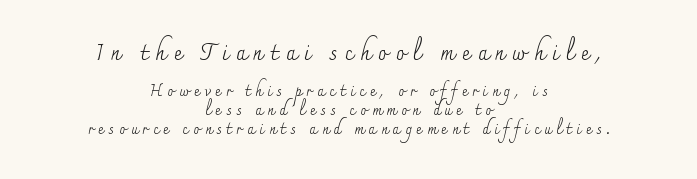
{"bold": "no", "underline": "no", "align": "center", "line_spacing": "normal", "line_spacing_ratio": 1.26, "letter_spacing": "wide", "letter_spacing_em": 0.32, "larger_block": "first", "size_ratio": 1.47, "glyph_px": 22}
